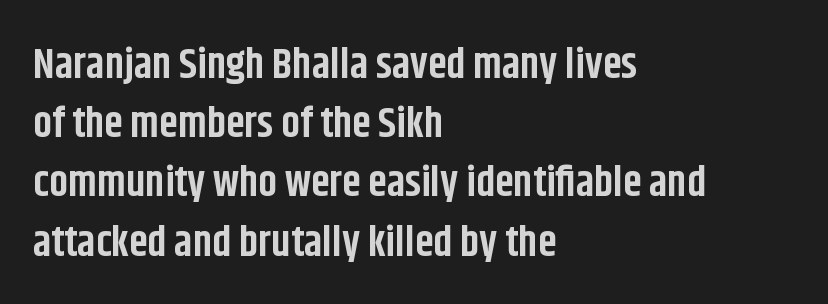
Q: Is the text bold? A: Yes.
Q: Is the text italic (slanted)? A: No, it is upright.
Q: Is the typeface a serif or a sans-serif typeface? A: Sans-serif.
Q: Is the text underlined? A: No.
Q: How is the paragraph aligned? A: Left-aligned.
Q: Is the spacing between letters normal or unusually wide? A: Normal.
Q: Is the spacing between lines tight, normal or loose? A: Normal.
Q: Width (condensed, normal, or wide)? A: Condensed.
Q: Stroke contrast? A: Low.
Q: x-height? A: Large.
Q: Monospaced? A: No.
